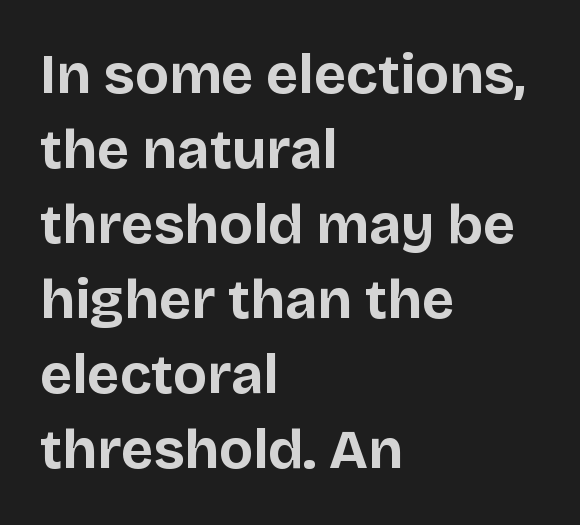
The image shows 56 px bold sans-serif type, upright; set left-aligned, normal line spacing (1.34x), normal letter spacing, not underlined; low stroke contrast and a large x-height.
